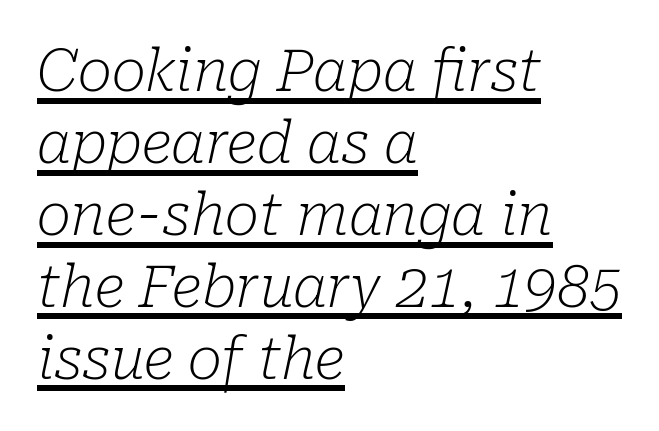
Q: Is the text bold? A: No.
Q: Is the text italic (slanted)? A: Yes, it leans right by about 10 degrees.
Q: Is the typeface a serif or a sans-serif typeface? A: Serif.
Q: Is the text underlined? A: Yes.
Q: How is the paragraph aligned? A: Left-aligned.
Q: Is the spacing between letters normal or unusually wide? A: Normal.
Q: Width (condensed, normal, or wide)? A: Normal.
Q: Stroke contrast? A: Low.
Q: x-height? A: Medium.
Q: Monospaced? A: No.
